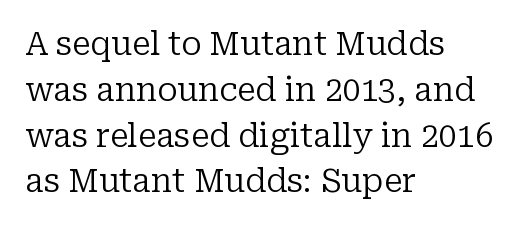
The image shows 32 px regular-weight serif type, upright; set left-aligned, normal line spacing (1.43x), normal letter spacing, not underlined; low stroke contrast and a medium x-height.
